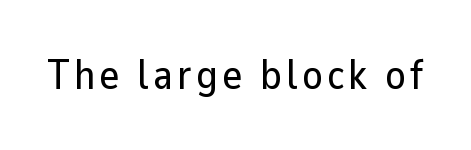
The image shows 42 px sans-serif type, upright; set not underlined; low stroke contrast and a medium x-height.
